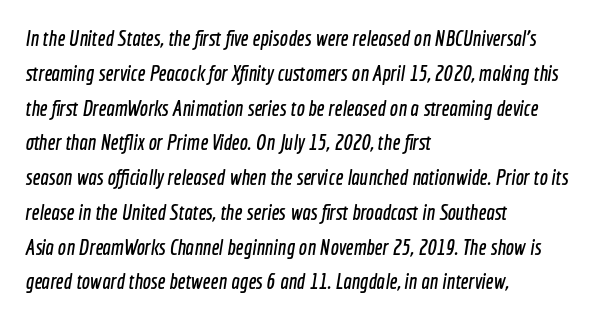
{"underline": "no", "align": "left", "line_spacing": "normal", "line_spacing_ratio": 1.58, "letter_spacing": "normal", "letter_spacing_em": 0.0, "glyph_px": 22}
